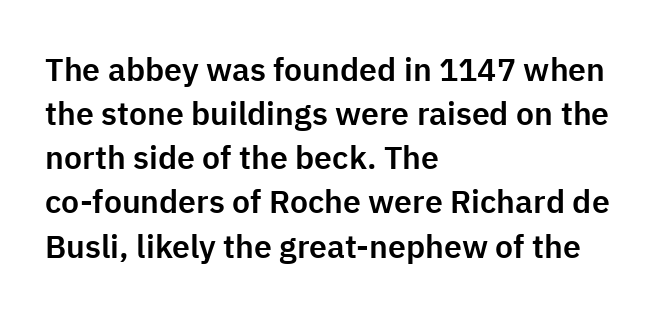
{"serif": "no", "italic": "no", "width": "normal", "stroke_contrast": "low", "x_height": "medium", "monospaced": "no", "underline": "no", "align": "left", "line_spacing": "normal", "line_spacing_ratio": 1.38, "letter_spacing": "normal", "letter_spacing_em": 0.0, "glyph_px": 32}
